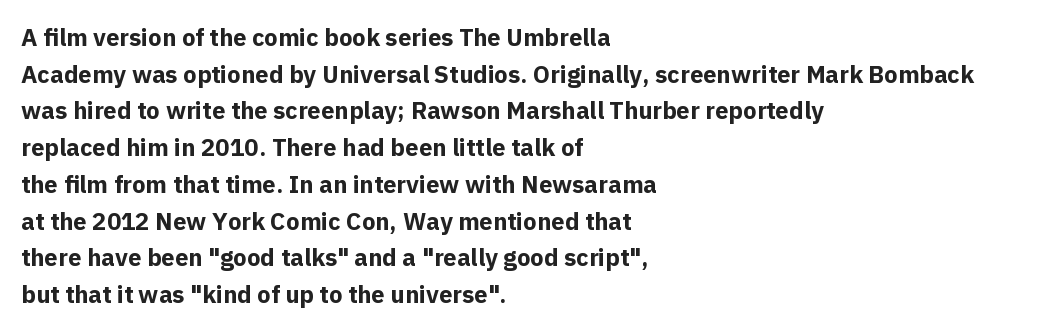
The image shows 24 px bold type, upright; set left-aligned, normal line spacing (1.53x), normal letter spacing, not underlined.
